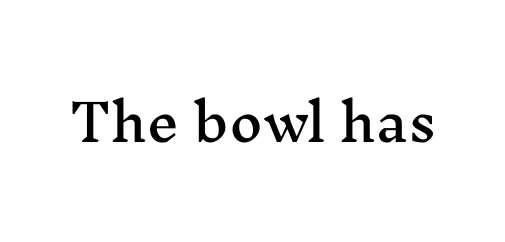
The image shows 51 px wide serif type, upright; set normal letter spacing, not underlined; medium stroke contrast and a medium x-height.
